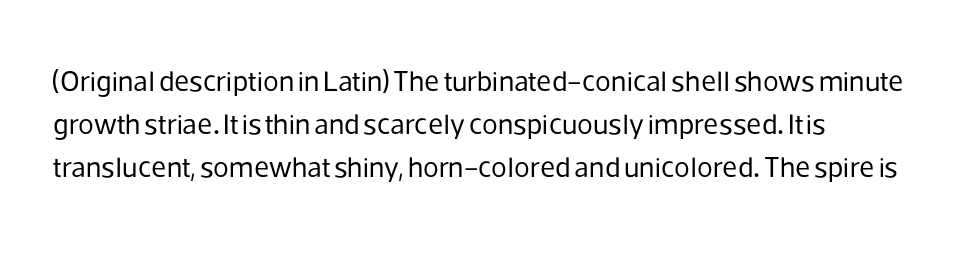
{"serif": "no", "italic": "no", "bold": "no", "weight": "regular", "width": "normal", "stroke_contrast": "low", "x_height": "medium", "monospaced": "no", "underline": "no", "line_spacing": "normal", "line_spacing_ratio": 1.48, "letter_spacing": "normal", "letter_spacing_em": 0.0, "glyph_px": 29}
